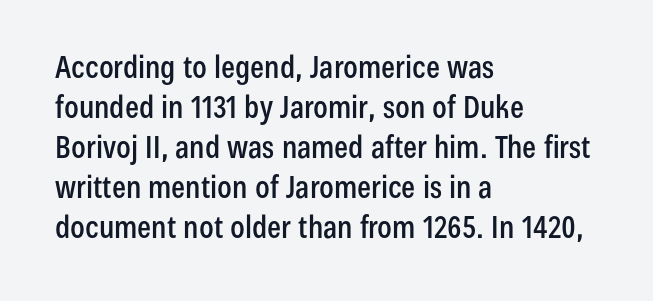
Proportional: the letters do not fall into vertical columns. This is the regular roman posture of the typeface. No feet cap the strokes, marking this as sans-serif type. Horizontal alignment here is leftward, the default for most running prose. Underlining? Definitely not there.
